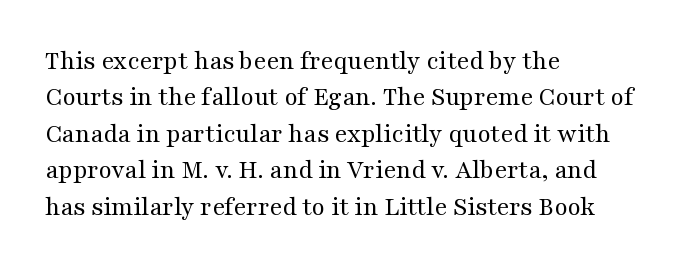
Upright lettering throughout. Reading down the column, the eye jumps a familiar distance to each next line. The typesetting does not lean heavy: it is not bold. Horizontal alignment here is leftward, the default for most running prose. The space directly below the letters is spotless. Glyph-to-glyph distance matches everyday printed text.
